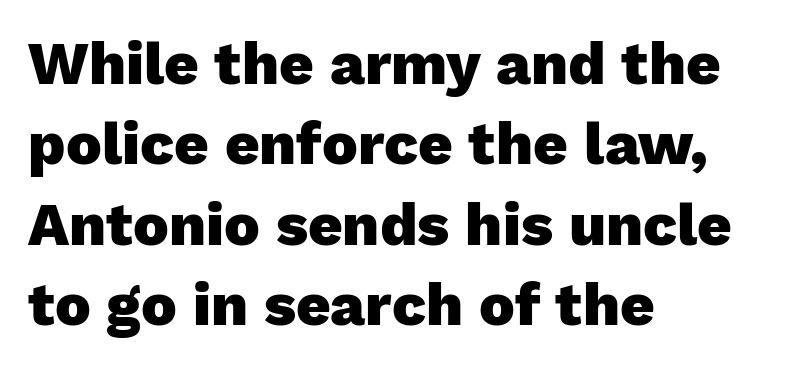
The image shows 60 px heavy sans-serif type, upright; set left-aligned, normal line spacing (1.34x), normal letter spacing, not underlined; low stroke contrast and a medium x-height.
